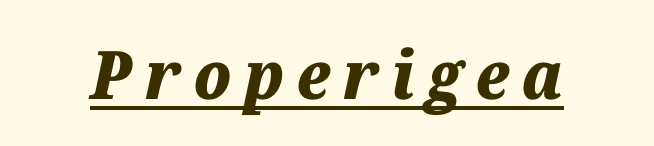
Q: Is the text bold? A: Yes.
Q: Is the text italic (slanted)? A: Yes, it leans right by about 12 degrees.
Q: Is the text underlined? A: Yes.
Q: Width (condensed, normal, or wide)? A: Normal.
Q: Stroke contrast? A: Medium.
Q: x-height? A: Medium.
Q: Monospaced? A: No.
